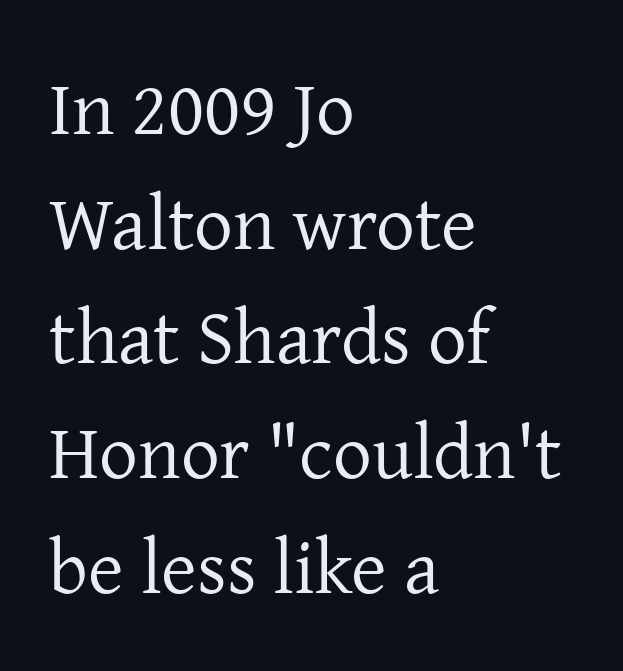
Q: Is the text bold? A: No.
Q: Is the text italic (slanted)? A: No, it is upright.
Q: Is the typeface a serif or a sans-serif typeface? A: Serif.
Q: Is the text underlined? A: No.
Q: How is the paragraph aligned? A: Left-aligned.
Q: Is the spacing between letters normal or unusually wide? A: Normal.
Q: Is the spacing between lines tight, normal or loose? A: Normal.
Q: Width (condensed, normal, or wide)? A: Normal.
Q: Stroke contrast? A: Low.
Q: x-height? A: Medium.
Q: Monospaced? A: No.
